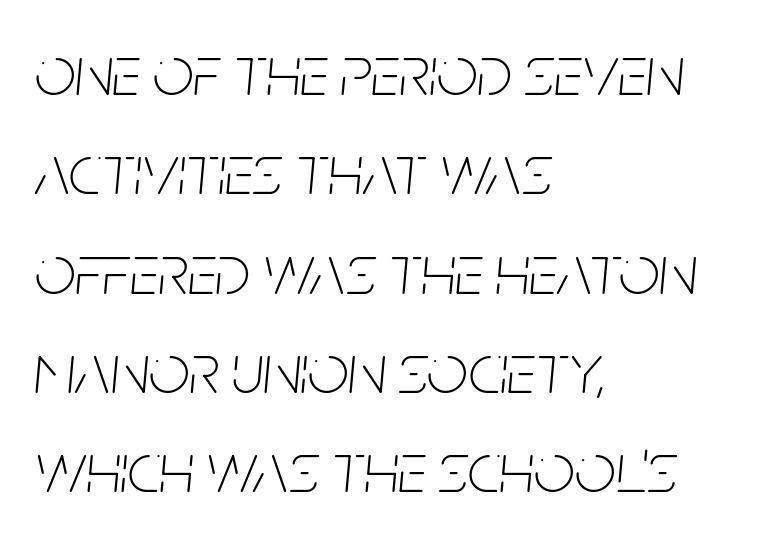
The image shows 72 px thin, condensed type, italic (leaning right); set left-aligned, normal line spacing (1.38x), normal letter spacing, not underlined; low stroke contrast and a large x-height.
